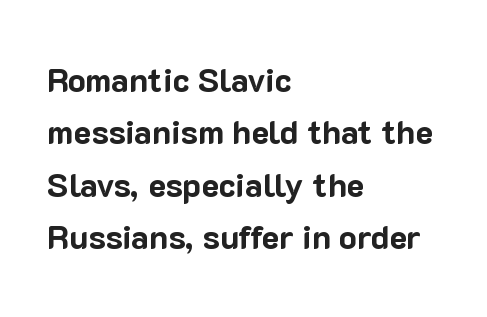
{"serif": "no", "italic": "no", "bold": "yes", "weight": "bold", "width": "normal", "stroke_contrast": "low", "x_height": "medium", "monospaced": "no", "underline": "no", "align": "left", "line_spacing": "normal", "line_spacing_ratio": 1.59, "letter_spacing": "normal", "letter_spacing_em": 0.0, "glyph_px": 33}
